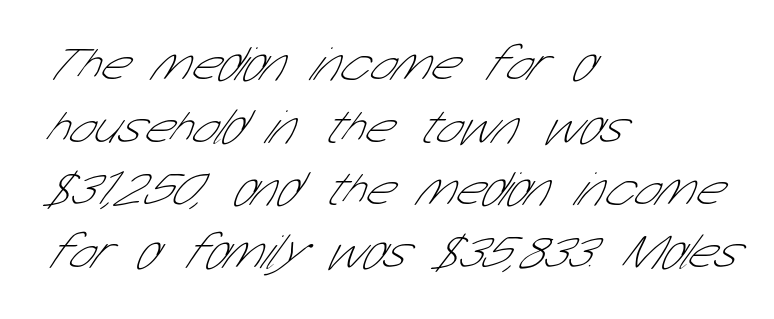
Line beginnings align vertically; line endings do not. A typesetter would call this proportional, since set widths differ per character. The horizontal fit of the characters is conventional and even. Check under the words: just untouched page. The line-height multiplier appears to be the usual default. The strokes are not fattened; the text isn't bold.
